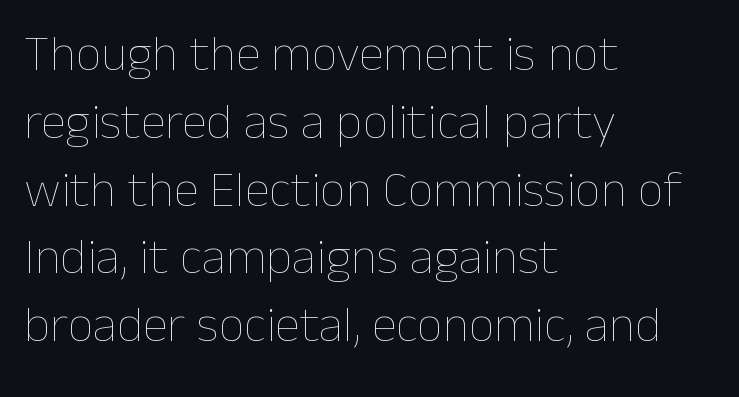
The paragraph shown leans on its left margin. Tracking here is standard; glyphs follow each other at the usual distance. The axis of the letterforms is exactly vertical. Type without underlining.
